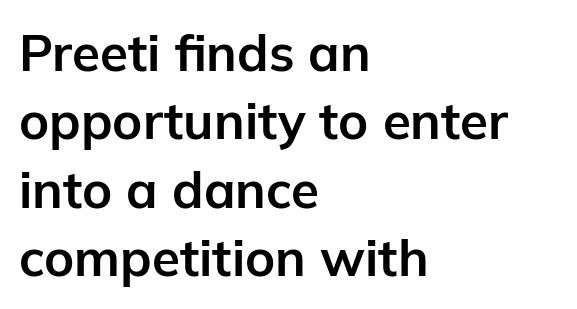
The image shows 51 px bold sans-serif type, upright; set left-aligned, normal line spacing (1.34x), normal letter spacing, not underlined; low stroke contrast and a medium x-height.
